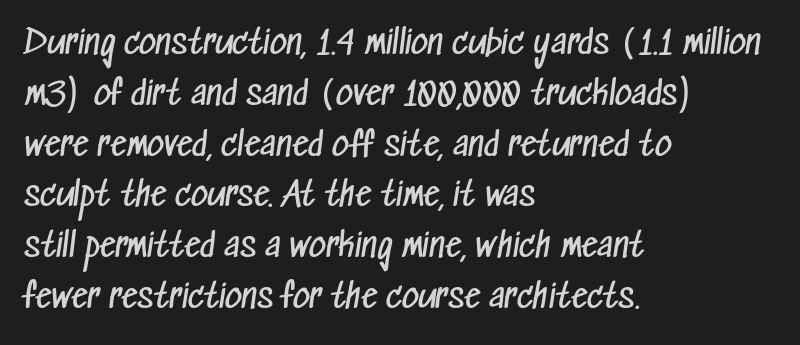
Character widths vary here, with narrow letters taking less room than wide ones. Summary of weight: not heavy and not bold. Compared with a centered layout, this one pins lines to the left instead. Successive baselines arrive at the customary interval. The baseline area is clear. In terms of letterspacing, this is plain default setting.
